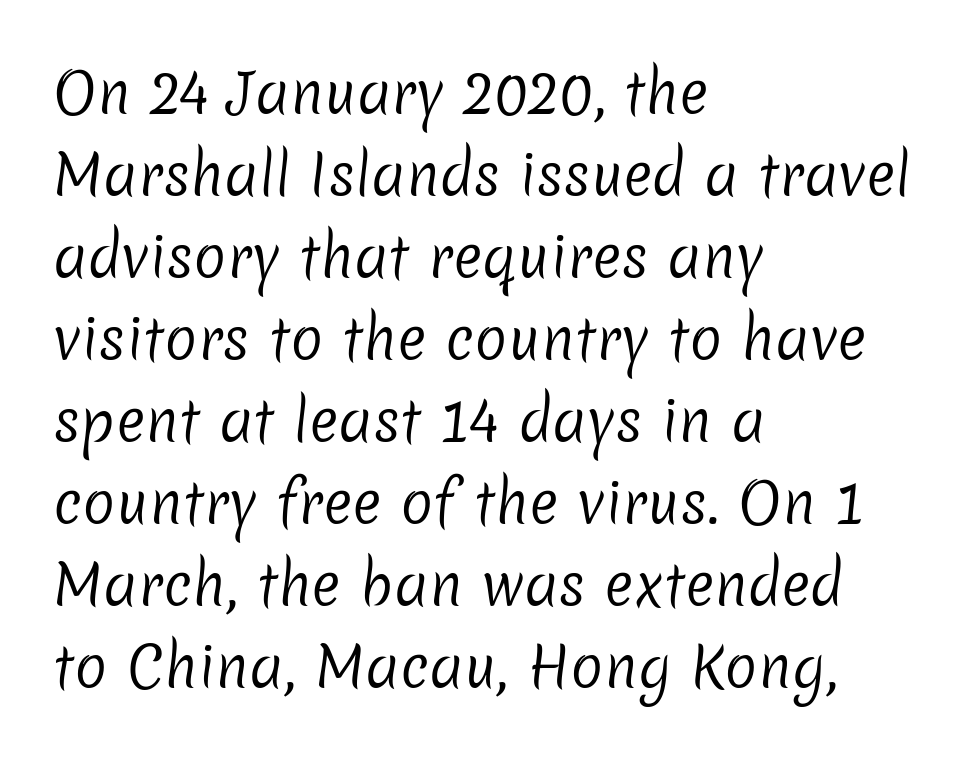
{"serif": "no", "bold": "no", "weight": "regular", "width": "normal", "stroke_contrast": "low", "x_height": "medium", "monospaced": "no", "underline": "no", "align": "left", "line_spacing": "normal", "line_spacing_ratio": 1.49, "letter_spacing": "normal", "letter_spacing_em": 0.0, "glyph_px": 55}
